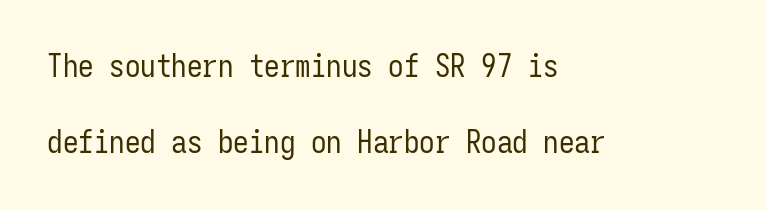
In terms of posture, this sample is upright. You could fit nearly another row in the gap between these rows. Letter spacing: default. Check the space under the baseline: it is left empty. Unbolded letterforms with no extra heft. Observe the absence of serifs on each vertical stroke in this sample.
